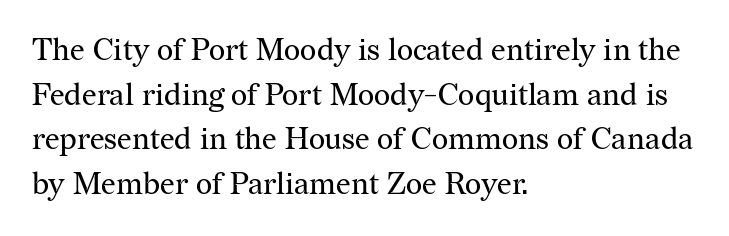
{"serif": "yes", "italic": "no", "bold": "no", "weight": "regular", "width": "normal", "stroke_contrast": "medium", "x_height": "medium", "monospaced": "no", "underline": "no", "align": "left", "line_spacing": "normal", "line_spacing_ratio": 1.44, "letter_spacing": "normal", "letter_spacing_em": 0.0, "glyph_px": 31}
